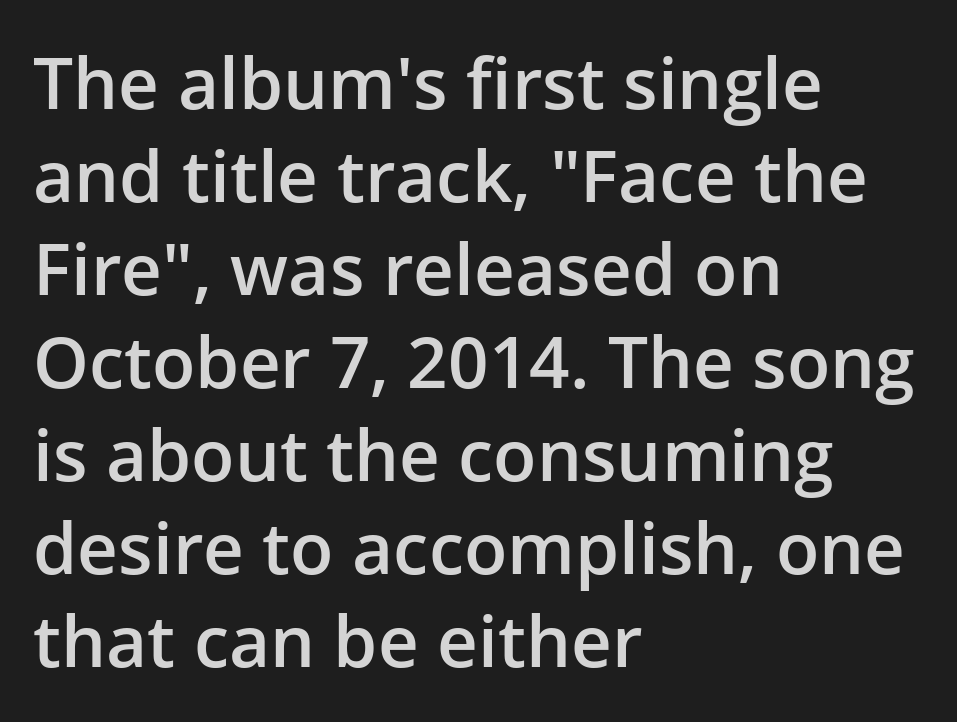
Q: Is the text bold? A: Semi-bold.
Q: Is the text italic (slanted)? A: No, it is upright.
Q: Is the typeface a serif or a sans-serif typeface? A: Sans-serif.
Q: Is the text underlined? A: No.
Q: How is the paragraph aligned? A: Left-aligned.
Q: Is the spacing between letters normal or unusually wide? A: Normal.
Q: Is the spacing between lines tight, normal or loose? A: Normal.
Q: Width (condensed, normal, or wide)? A: Normal.
Q: Stroke contrast? A: Low.
Q: x-height? A: Medium.
Q: Monospaced? A: No.
